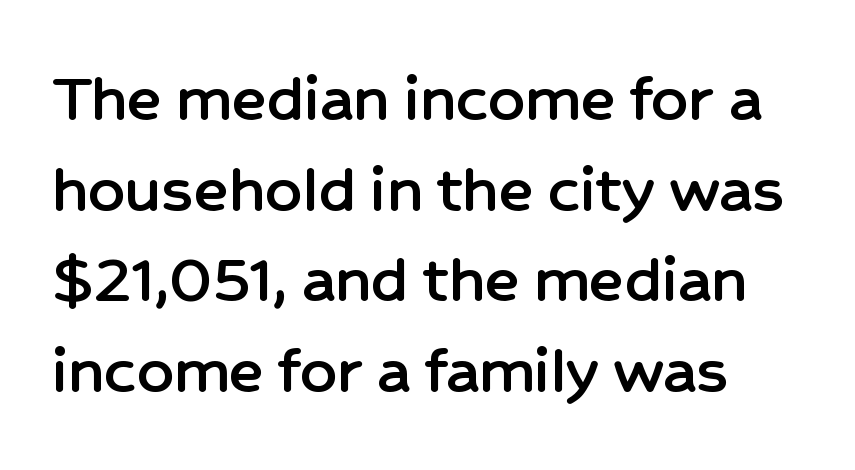
The image shows 72 px sans-serif type, upright; set normal line spacing (1.26x), normal letter spacing, not underlined; low stroke contrast and a medium x-height.
